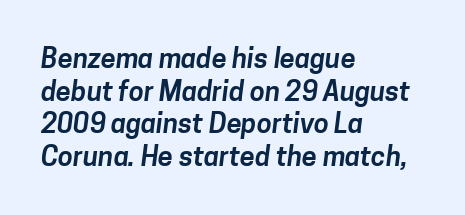
{"underline": "no", "align": "left", "line_spacing_ratio": 1.21, "letter_spacing": "normal", "letter_spacing_em": 0.0, "glyph_px": 27}
